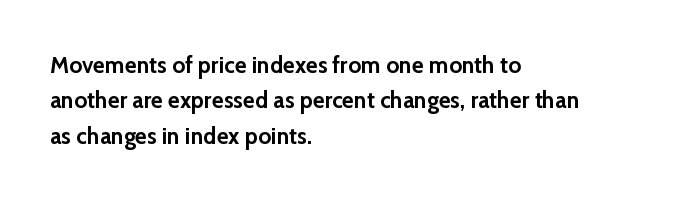
The strip under each line holds only bare page. The designer left line spacing at the default. Typeset ragged right — the left edge is the straight one. Heavy-handed strokes throughout: this text is bold.
